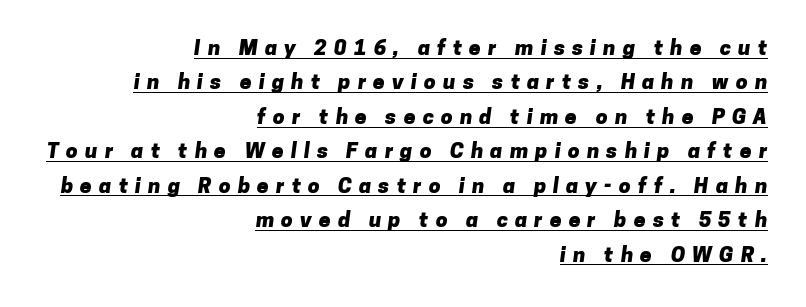
Teacher's note: observe the even right margin — that is flush-right alignment. Underline: present. A typesetter would call this leading conventional body-copy spacing. Spacing between characters has been opened up far beyond the box default. Is the type bold? Yes — the strokes are clearly thick and heavy.
